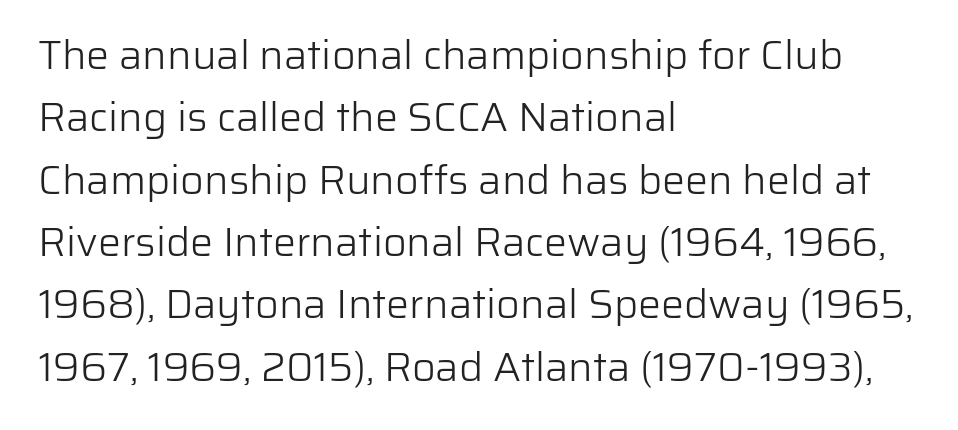
Q: Is the text bold? A: No.
Q: Is the text italic (slanted)? A: No, it is upright.
Q: Is the typeface a serif or a sans-serif typeface? A: Sans-serif.
Q: Is the text underlined? A: No.
Q: How is the paragraph aligned? A: Left-aligned.
Q: Is the spacing between letters normal or unusually wide? A: Normal.
Q: Is the spacing between lines tight, normal or loose? A: Normal.
Q: Width (condensed, normal, or wide)? A: Normal.
Q: Stroke contrast? A: Low.
Q: x-height? A: Medium.
Q: Monospaced? A: No.
